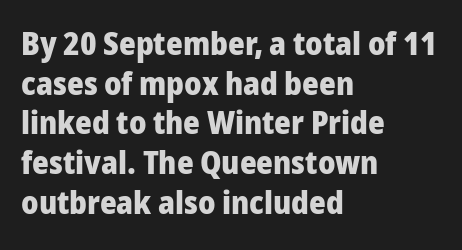
Serif or sans? Sans — the stroke terminals are bare. Honestly, there is no underline to notice here at all. Typesetter's note: full bold, strokes at maximum text heaviness. Do the characters align in a grid? No, the font is proportional.
